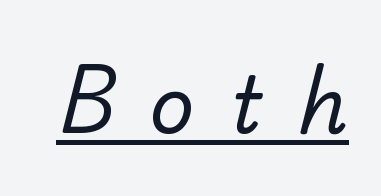
{"serif": "no", "bold": "no", "weight": "regular", "width": "normal", "stroke_contrast": "low", "x_height": "small", "monospaced": "no", "underline": "yes", "letter_spacing": "wide", "letter_spacing_em": 0.46, "glyph_px": 78}
